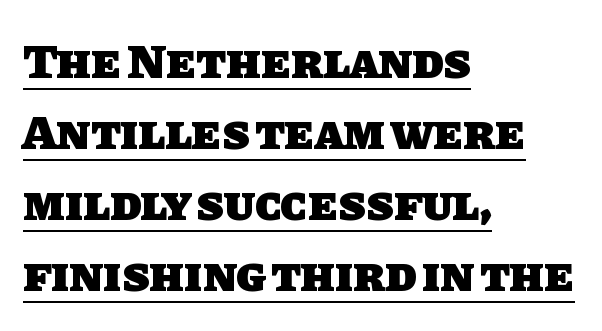
Q: Is the text bold? A: Yes.
Q: Is the typeface a serif or a sans-serif typeface? A: Sans-serif.
Q: Is the text underlined? A: Yes.
Q: How is the paragraph aligned? A: Left-aligned.
Q: Is the spacing between letters normal or unusually wide? A: Normal.
Q: Is the spacing between lines tight, normal or loose? A: Normal.
Q: Width (condensed, normal, or wide)? A: Normal.
Q: Stroke contrast? A: Low.
Q: x-height? A: Large.
Q: Monospaced? A: No.
